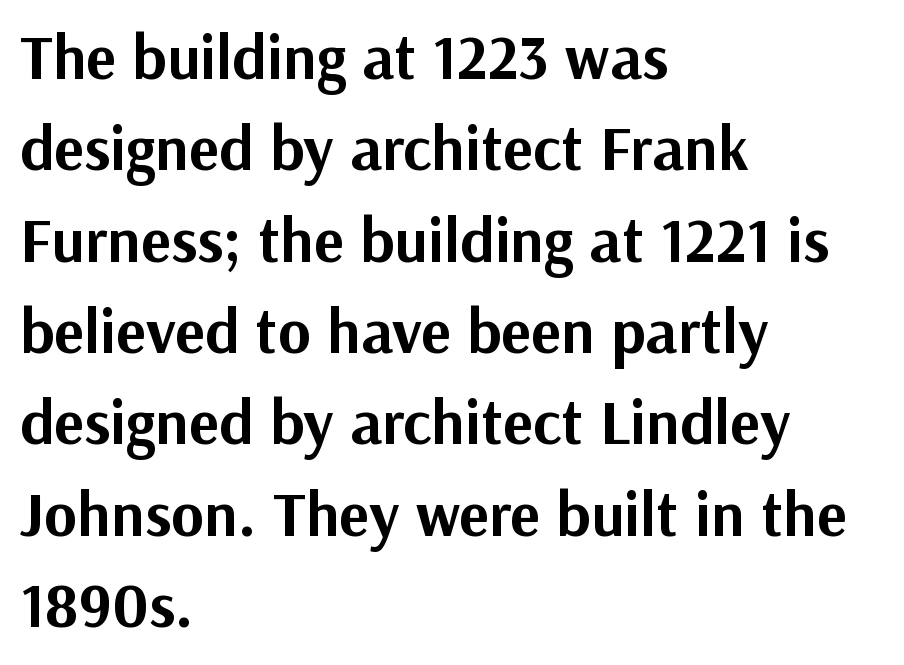
Q: Is the text bold? A: Yes.
Q: Is the text italic (slanted)? A: No, it is upright.
Q: Is the typeface a serif or a sans-serif typeface? A: Sans-serif.
Q: Is the text underlined? A: No.
Q: How is the paragraph aligned? A: Left-aligned.
Q: Is the spacing between letters normal or unusually wide? A: Normal.
Q: Is the spacing between lines tight, normal or loose? A: Normal.
Q: Width (condensed, normal, or wide)? A: Normal.
Q: Stroke contrast? A: Medium.
Q: x-height? A: Medium.
Q: Monospaced? A: No.
